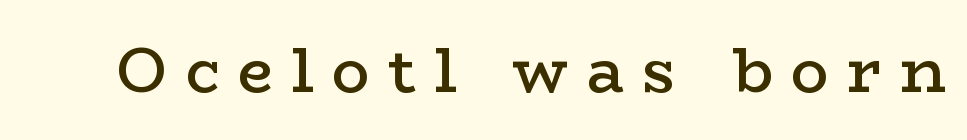
{"serif": "yes", "italic": "no", "bold": "semi", "weight": "semibold", "width": "wide", "stroke_contrast": "low", "x_height": "medium", "monospaced": "no", "underline": "no", "letter_spacing": "wide", "letter_spacing_em": 0.29, "glyph_px": 63}
